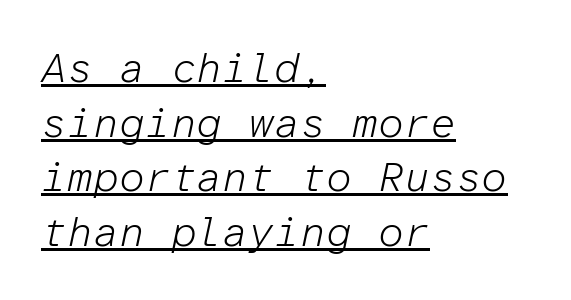
Glance below the letters and you will spot a drawn line. The space between consecutive lines is moderate. Reading down the block, your eye returns to a fixed left position each line. Bold? No — there's no thickening of the strokes.
